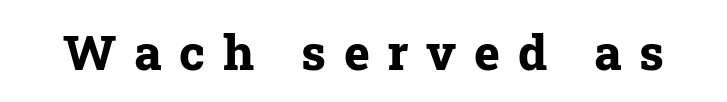
The image shows 49 px bold serif type, upright; set unusually wide letter spacing (+0.36 em), not underlined; low stroke contrast and a medium x-height.
